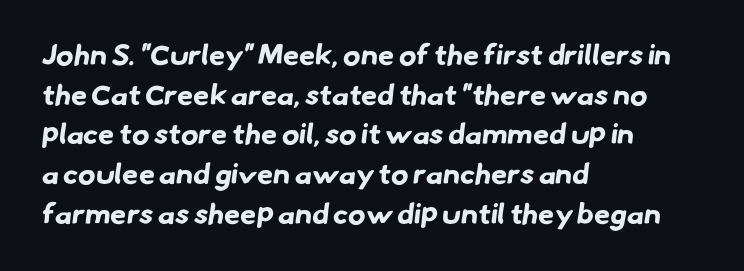
There is no visible air inserted between adjacent glyphs. Each letter keeps its own natural width here, so spacing adapts to shape. Typeset ragged right — the left edge is the straight one. Stroke terminals: plain, sans-serif. Stroke thickness is high; the sample reads as a true bold. How would I describe the line gaps? Plain and ordinary.
